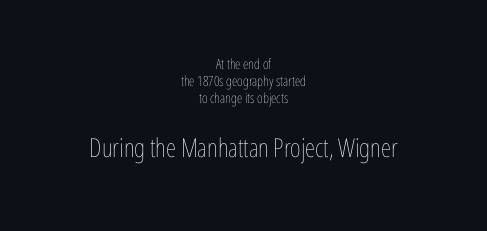
Q: Is the text bold? A: No.
Q: Is the text italic (slanted)? A: No, it is upright.
Q: Is the text underlined? A: No.
Q: How is the paragraph aligned? A: Centered.
Q: Is the spacing between letters normal or unusually wide? A: Normal.
Q: Which block of text is set in a larger size, the first (top) or the second (bottom)? A: The second (bottom) one.
